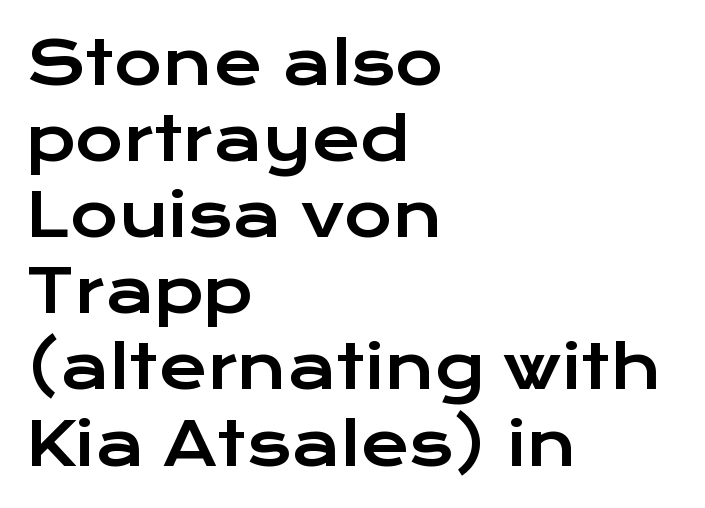
Q: Is the text italic (slanted)? A: No, it is upright.
Q: Is the typeface a serif or a sans-serif typeface? A: Sans-serif.
Q: Is the text underlined? A: No.
Q: How is the paragraph aligned? A: Left-aligned.
Q: Is the spacing between letters normal or unusually wide? A: Normal.
Q: Is the spacing between lines tight, normal or loose? A: Normal.
Q: Width (condensed, normal, or wide)? A: Wide.
Q: Stroke contrast? A: Low.
Q: x-height? A: Medium.
Q: Monospaced? A: No.
